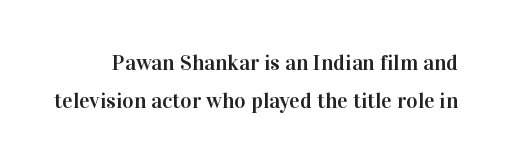
Q: Is the text italic (slanted)? A: No, it is upright.
Q: Is the text underlined? A: No.
Q: Is the spacing between letters normal or unusually wide? A: Normal.
